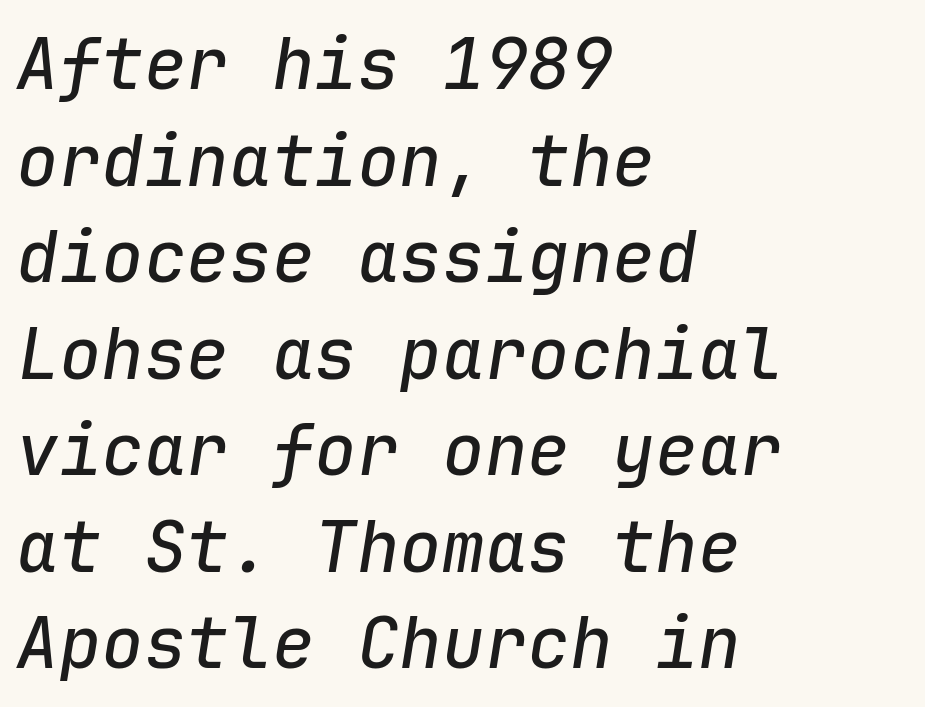
Q: Is the text italic (slanted)? A: Yes, it leans right by about 9 degrees.
Q: Is the text underlined? A: No.
Q: How is the paragraph aligned? A: Left-aligned.
Q: Is the spacing between letters normal or unusually wide? A: Normal.
Q: Is the spacing between lines tight, normal or loose? A: Normal.
Q: Width (condensed, normal, or wide)? A: Normal.
Q: Stroke contrast? A: Low.
Q: x-height? A: Medium.
Q: Monospaced? A: Yes.
